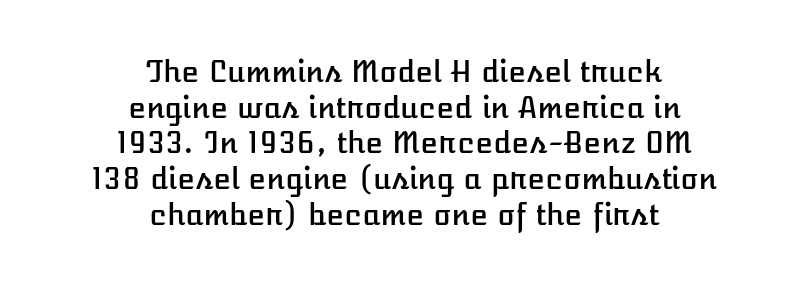
The image shows 29 px text type, upright; set centered, line spacing 1.23x, normal letter spacing, not underlined; low stroke contrast and a medium x-height.
